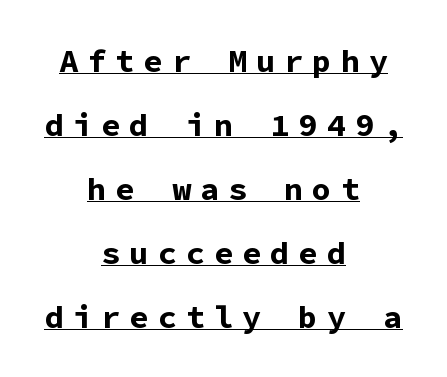
{"serif": "no", "italic": "no", "bold": "yes", "weight": "bold", "width": "normal", "stroke_contrast": "low", "x_height": "medium", "monospaced": "yes", "underline": "yes", "align": "center", "line_spacing": "loose", "line_spacing_ratio": 2.0, "letter_spacing": "wide", "letter_spacing_em": 0.28, "glyph_px": 32}
